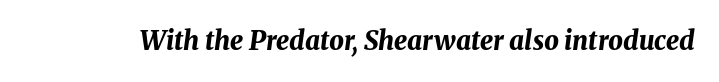
Q: Is the text bold? A: Yes.
Q: Is the text italic (slanted)? A: Yes, it leans right by about 8 degrees.
Q: Is the text underlined? A: No.
Q: Is the spacing between letters normal or unusually wide? A: Normal.
